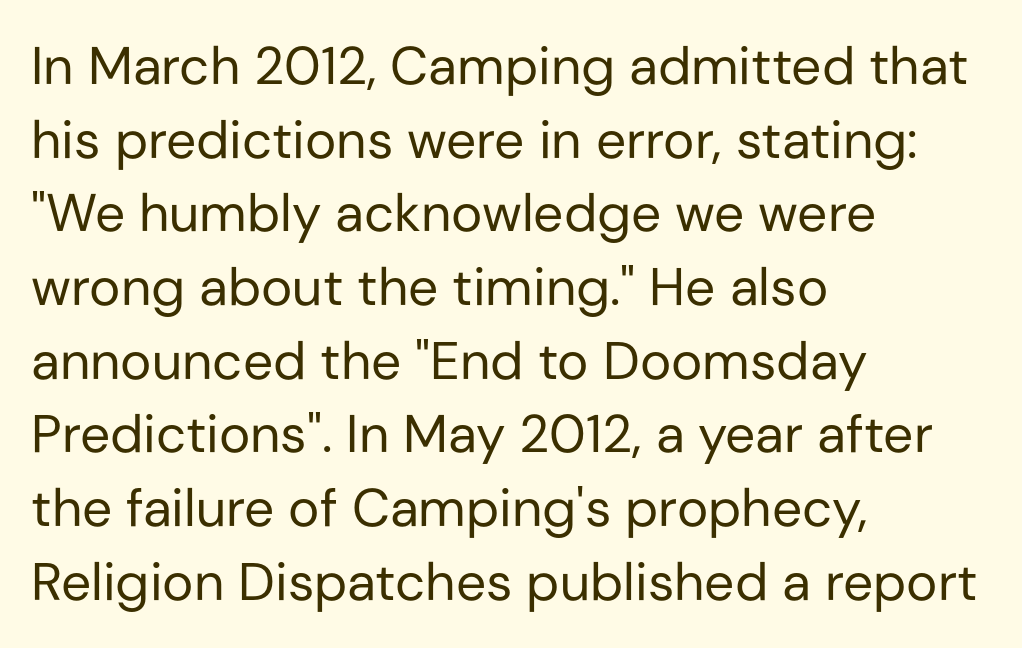
The image shows 53 px regular-weight sans-serif type, upright; set left-aligned, normal line spacing (1.39x), normal letter spacing, not underlined; low stroke contrast and a medium x-height.
